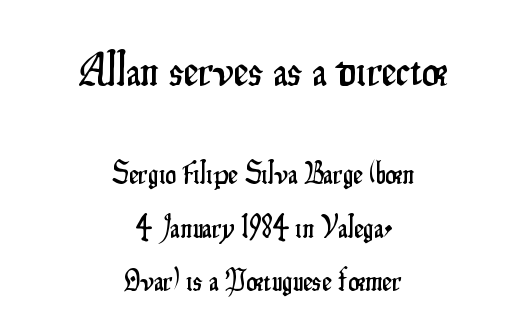
Q: Is the text italic (slanted)? A: No, it is upright.
Q: Is the typeface a serif or a sans-serif typeface? A: Sans-serif.
Q: Is the text underlined? A: No.
Q: How is the paragraph aligned? A: Centered.
Q: Is the spacing between letters normal or unusually wide? A: Normal.
Q: Which block of text is set in a larger size, the first (top) or the second (bottom)? A: The first (top) one.
Q: Width (condensed, normal, or wide)? A: Condensed.
Q: Stroke contrast? A: Low.
Q: x-height? A: Small.
Q: Monospaced? A: No.
